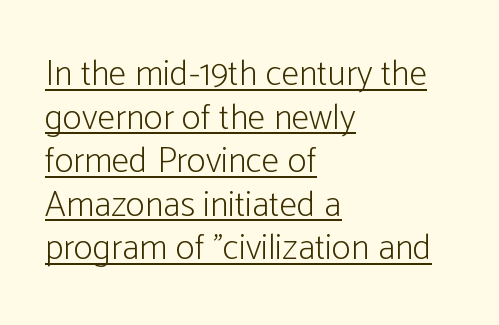
The image shows 36 px light, condensed sans-serif type, upright; set left-aligned, line spacing 1.21x, normal letter spacing, underlined; low stroke contrast and a medium x-height.
